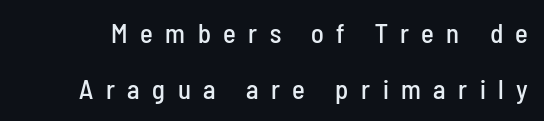
Style check: upright. A great deal of white space separates one row of letters from the next. The type is letterspaced generously, with wide tracking. Letters rest on an invisible, unmarked baseline.
